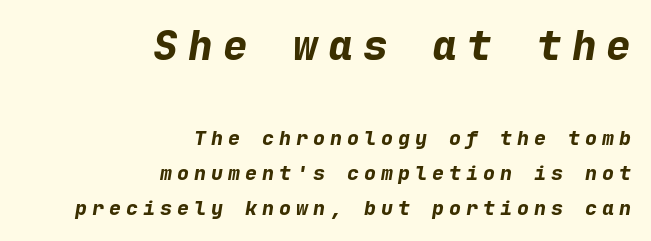
Think of a typewriter: that constant character pitch is what you see here. Spacing between characters has been opened up far beyond the box default. The foot of each line stays bare and open. The paragraph shown leans on its right margin.
